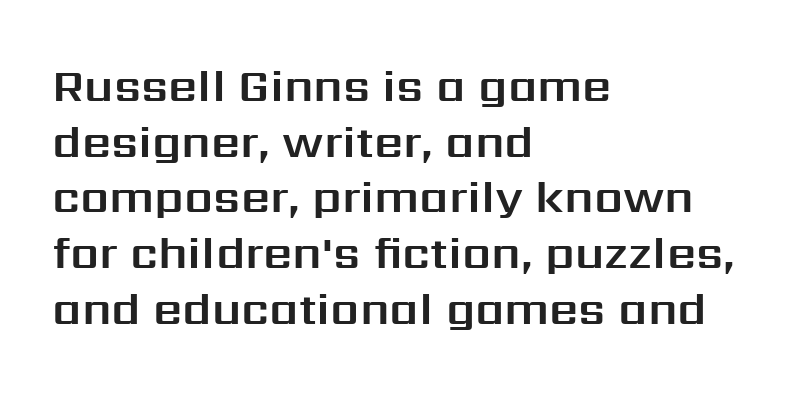
{"serif": "no", "italic": "no", "width": "normal", "stroke_contrast": "medium", "x_height": "medium", "monospaced": "no", "underline": "no", "align": "left", "line_spacing_ratio": 1.21, "letter_spacing": "normal", "letter_spacing_em": 0.0, "glyph_px": 46}
